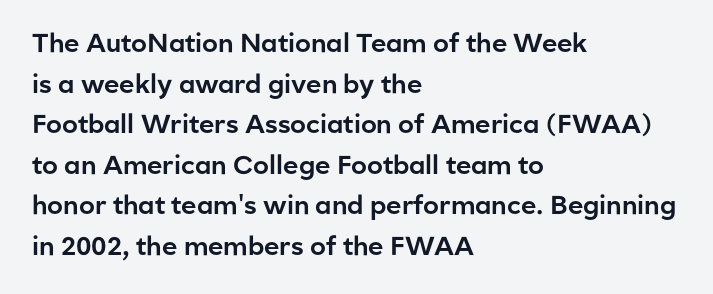
{"italic": "no", "underline": "no", "align": "left", "line_spacing": "normal", "line_spacing_ratio": 1.56, "letter_spacing": "normal", "letter_spacing_em": 0.0, "glyph_px": 26}
